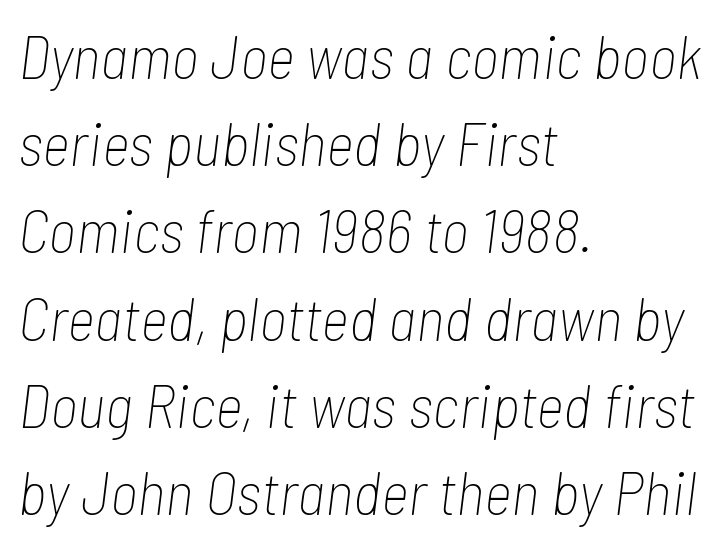
The passage shown leans; its letterforms are oblique. Is this a fixed-width face? No — the glyphs have proportional, varying widths. The typesetter chose a ragged-right arrangement here. The gaps between neighbouring characters are ordinary and unremarkable. Compared with typical paragraphs, the rows here are spaced about the same.
